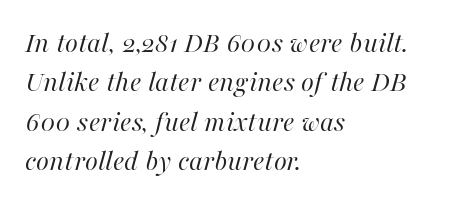
{"italic": "yes", "lean": "right", "slant_degrees": 16, "bold": "no", "weight": "regular", "width": "normal", "stroke_contrast": "high", "x_height": "medium", "monospaced": "no", "underline": "no", "align": "left", "line_spacing": "normal", "line_spacing_ratio": 1.31, "letter_spacing": "normal", "letter_spacing_em": 0.0, "glyph_px": 30}
